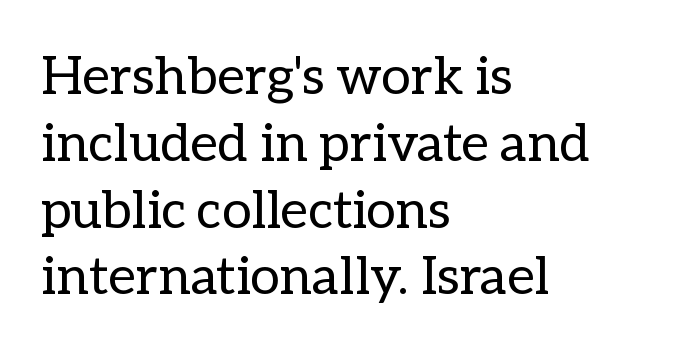
The baseline area is clear. These lines are set flush left with a ragged right edge. Stems and bowls with no extra thickness — not bold. If you drew a line through each stem, it would be perfectly vertical. Short note: letters normally spaced.
